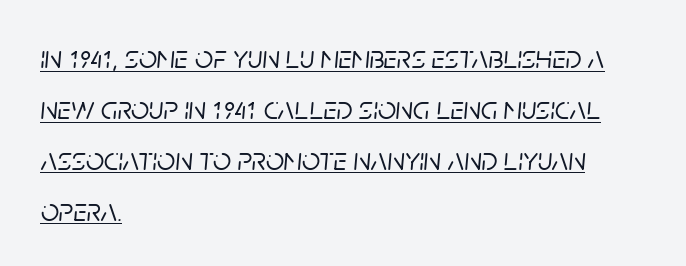
{"italic": "yes", "lean": "right", "slant_degrees": 5, "width": "normal", "stroke_contrast": "low", "x_height": "large", "monospaced": "no", "underline": "yes", "align": "left", "line_spacing": "normal", "line_spacing_ratio": 1.59, "letter_spacing": "normal", "letter_spacing_em": 0.0, "glyph_px": 32}
